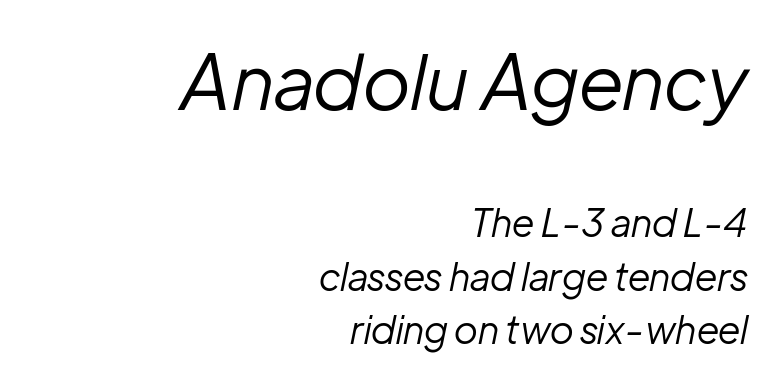
The image shows 76 px regular-weight type, italic (leaning right); set right-aligned, normal line spacing (1.41x), normal letter spacing, not underlined; the first (top) block is 2.0x larger; low stroke contrast and a medium x-height.
